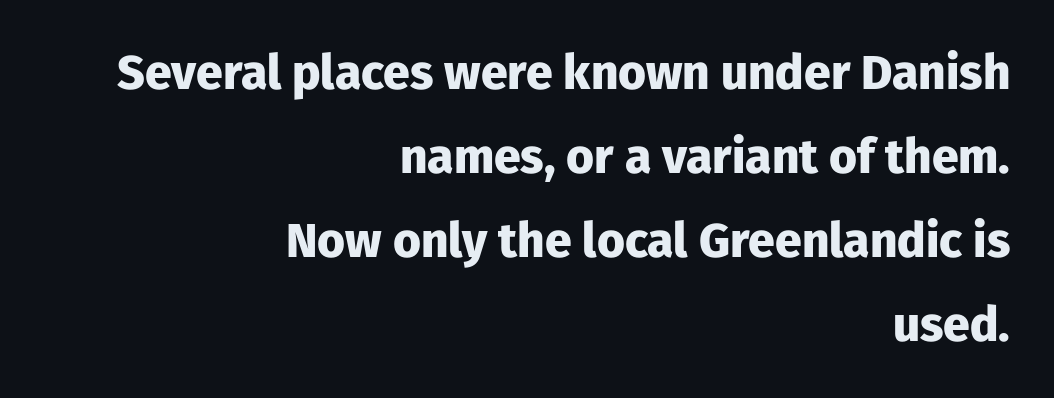
The image shows 48 px heavy sans-serif type, upright; set right-aligned, line spacing 1.75x, normal letter spacing, not underlined; low stroke contrast and a medium x-height.
